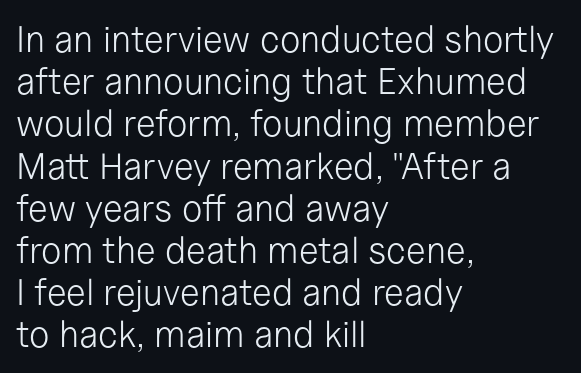
The glyphs in this specimen are sans serif. The letters advance in unequal steps, a hallmark of proportional type. Standard letterfit; no display-style spreading of the glyphs. Words float on clear page, feet unadorned. The leading is snug, giving the passage a crowded texture. The rendering anchors every line to the left-hand side.
